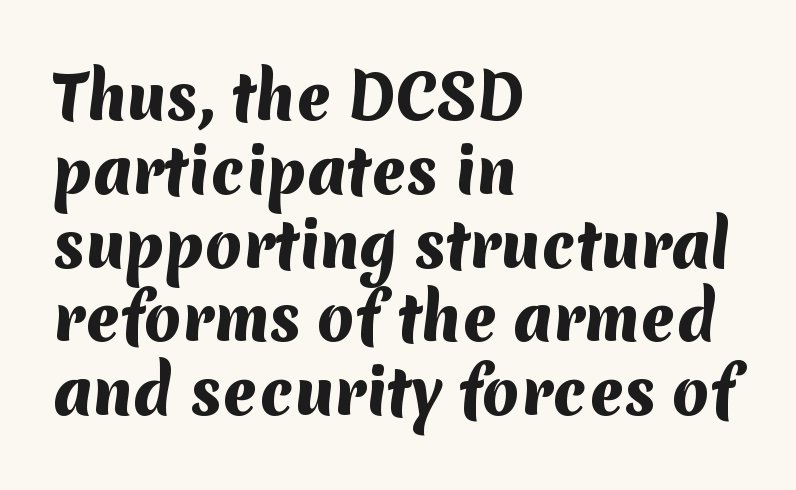
Q: Is the text bold? A: Yes.
Q: Is the typeface a serif or a sans-serif typeface? A: Sans-serif.
Q: Is the text underlined? A: No.
Q: How is the paragraph aligned? A: Left-aligned.
Q: Is the spacing between letters normal or unusually wide? A: Normal.
Q: Width (condensed, normal, or wide)? A: Normal.
Q: Stroke contrast? A: Medium.
Q: x-height? A: Medium.
Q: Monospaced? A: No.
